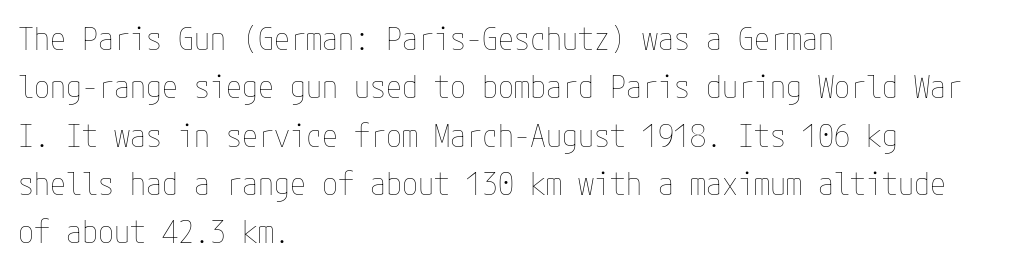
Tracking here is standard; glyphs follow each other at the usual distance. This is not heavy type; no bold has been used. Honestly, the row spacing looks completely unremarkable. The strip under each line holds only bare page. In CSS terms this would be text-align: left.
